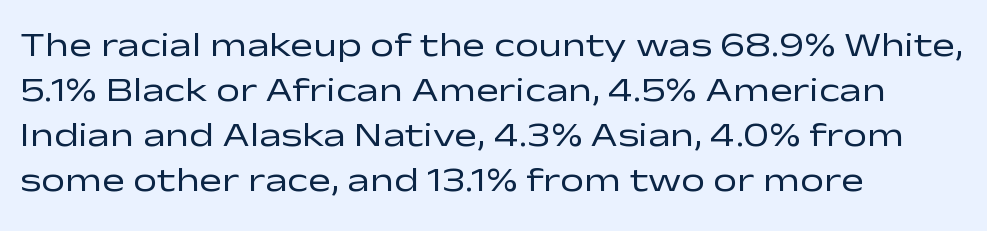
These lines are set flush left with a ragged right edge. The passage shown is typeset with a sans-serif family. Inter-character spacing is left at the font's built-in metrics. Vertical stems look standard width or narrower in stroke. Each letter keeps its own natural width here, so spacing adapts to shape.
